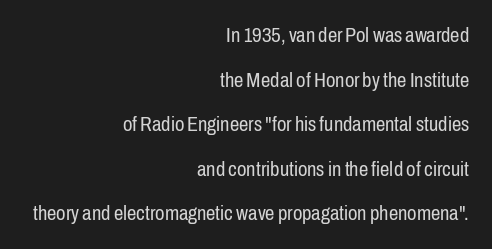
{"italic": "no", "bold": "no", "underline": "no", "align": "right", "line_spacing": "loose", "line_spacing_ratio": 2.12, "letter_spacing": "normal", "letter_spacing_em": 0.0, "glyph_px": 21}
